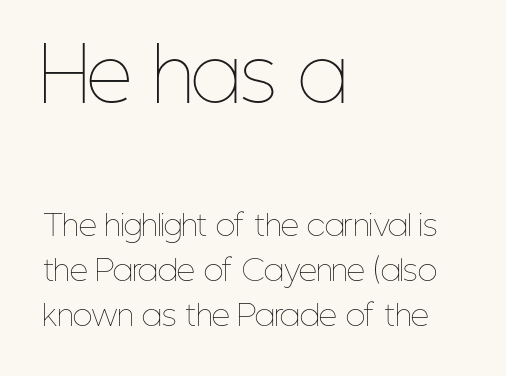
Q: Is the text bold? A: No.
Q: Is the text italic (slanted)? A: No, it is upright.
Q: Is the text underlined? A: No.
Q: How is the paragraph aligned? A: Left-aligned.
Q: Is the spacing between letters normal or unusually wide? A: Normal.
Q: Is the spacing between lines tight, normal or loose? A: Normal.
Q: Which block of text is set in a larger size, the first (top) or the second (bottom)? A: The first (top) one.
Q: Width (condensed, normal, or wide)? A: Condensed.
Q: Stroke contrast? A: Low.
Q: x-height? A: Medium.
Q: Monospaced? A: No.
